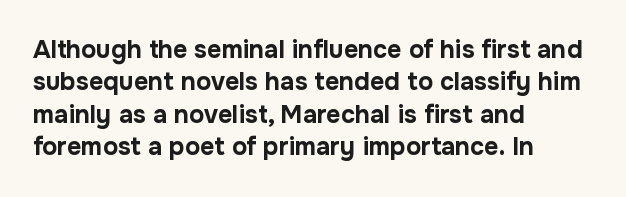
{"italic": "no", "bold": "yes", "underline": "no", "align": "left", "line_spacing": "normal", "line_spacing_ratio": 1.3, "letter_spacing": "normal", "letter_spacing_em": 0.0, "glyph_px": 25}
